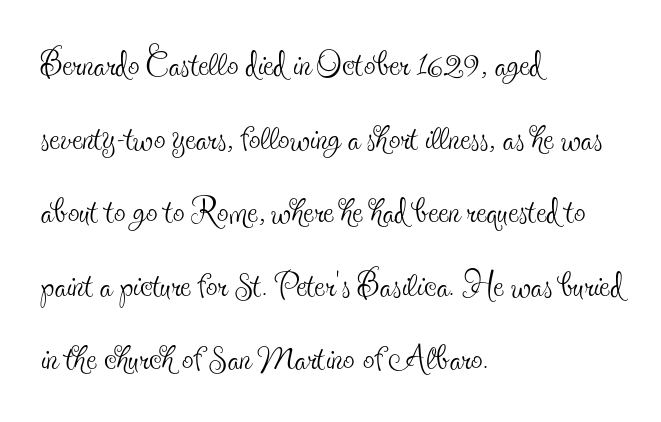
Q: Is the text bold? A: No.
Q: Is the typeface a serif or a sans-serif typeface? A: Serif.
Q: Is the text underlined? A: No.
Q: How is the paragraph aligned? A: Left-aligned.
Q: Is the spacing between letters normal or unusually wide? A: Normal.
Q: Is the spacing between lines tight, normal or loose? A: Normal.
Q: Width (condensed, normal, or wide)? A: Condensed.
Q: x-height? A: Small.
Q: Monospaced? A: No.
